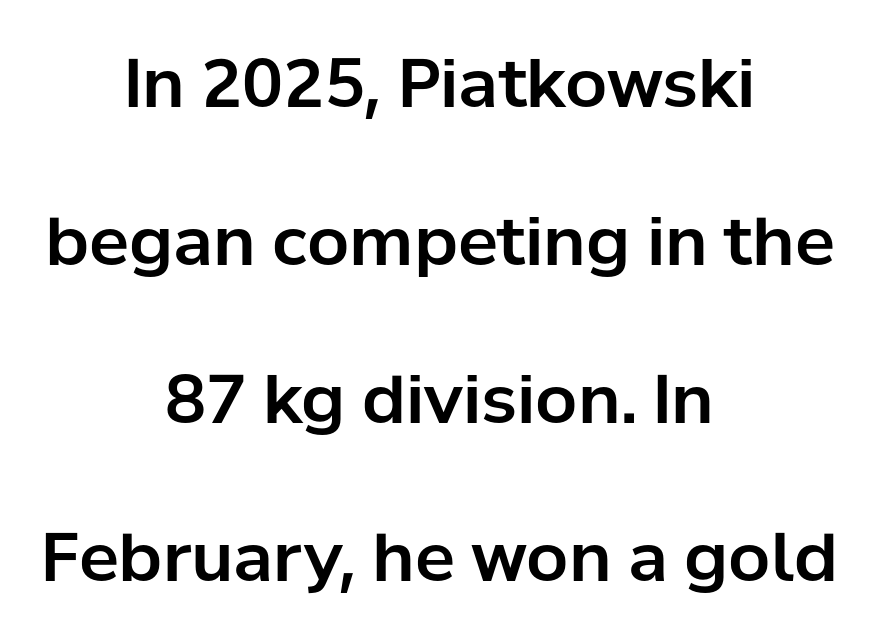
The image shows 67 px sans-serif type, upright; set centered, loose line spacing (2.36x), normal letter spacing, not underlined; low stroke contrast and a medium x-height.
